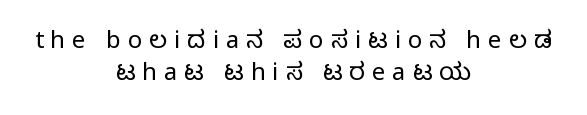
The image shows 24 px text type, upright; set centered, normal line spacing (1.32x), unusually wide letter spacing (+0.29 em), not underlined.
